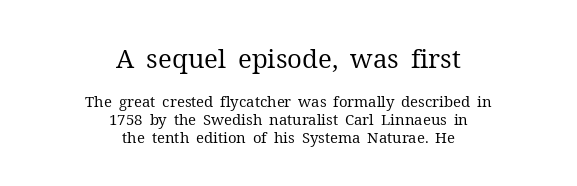
Q: Is the text bold? A: No.
Q: Is the text italic (slanted)? A: No, it is upright.
Q: Is the text underlined? A: No.
Q: How is the paragraph aligned? A: Centered.
Q: Is the spacing between letters normal or unusually wide? A: Normal.
Q: Which block of text is set in a larger size, the first (top) or the second (bottom)? A: The first (top) one.
